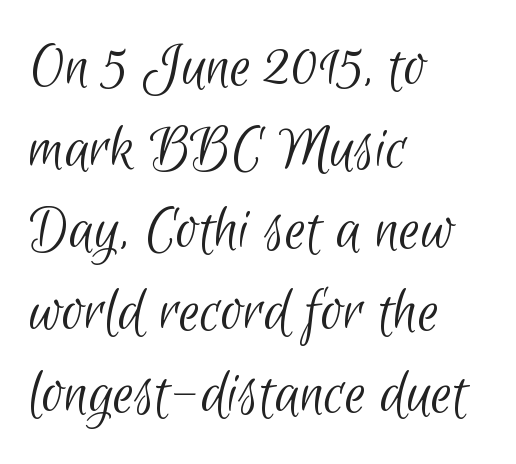
{"serif": "no", "bold": "no", "weight": "light", "width": "condensed", "stroke_contrast": "low", "x_height": "small", "monospaced": "no", "underline": "no", "align": "left", "line_spacing_ratio": 1.22, "letter_spacing": "normal", "letter_spacing_em": 0.0, "glyph_px": 67}
